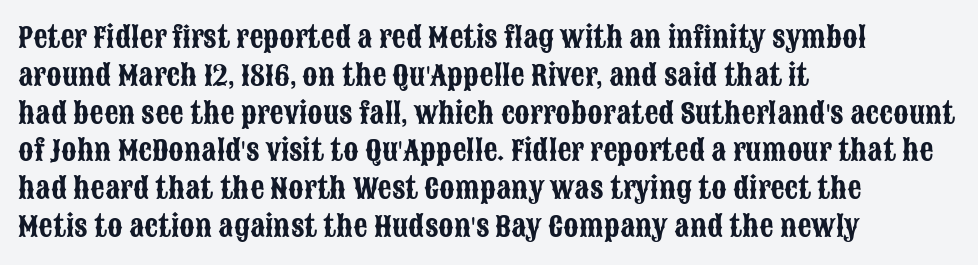
Typographically, this falls in the sans-serif category. The type is set solid horizontally, with unmodified tracking. The rendering uses natural spacing where letterforms have individual widths. Check under the words: just untouched page.
